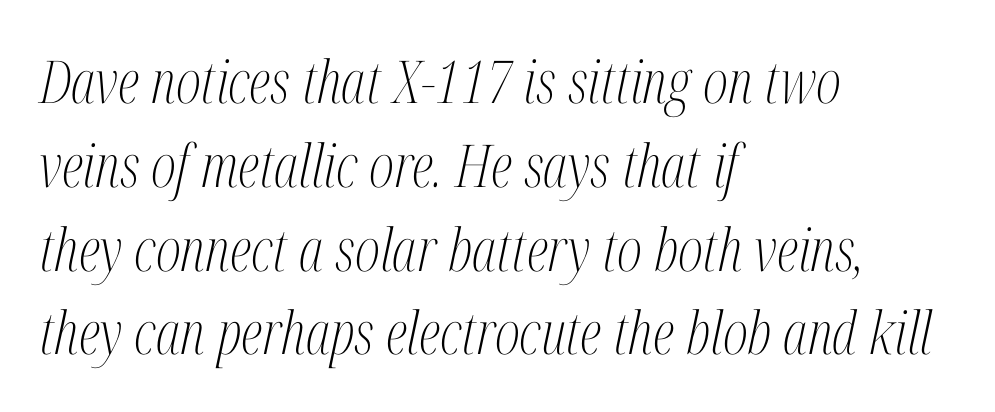
Q: Is the text bold? A: No.
Q: Is the text italic (slanted)? A: Yes, it leans right by about 12 degrees.
Q: Is the typeface a serif or a sans-serif typeface? A: Serif.
Q: Is the text underlined? A: No.
Q: How is the paragraph aligned? A: Left-aligned.
Q: Is the spacing between letters normal or unusually wide? A: Normal.
Q: Is the spacing between lines tight, normal or loose? A: Normal.
Q: Width (condensed, normal, or wide)? A: Condensed.
Q: Stroke contrast? A: Medium.
Q: x-height? A: Medium.
Q: Monospaced? A: No.
